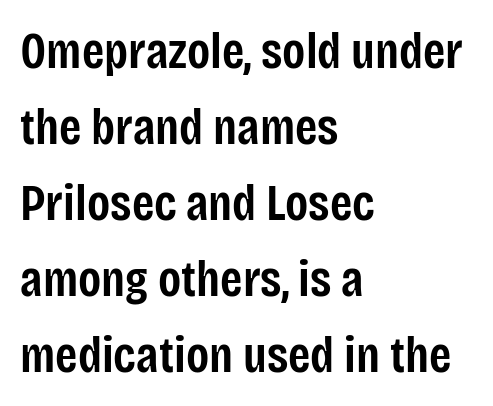
A semibold gives these letters moderate extra thickness, short of bold. Character widths vary here, with narrow letters taking less room than wide ones. What's the leading like? Ordinary, nothing unusual. The words here are not underlined.
